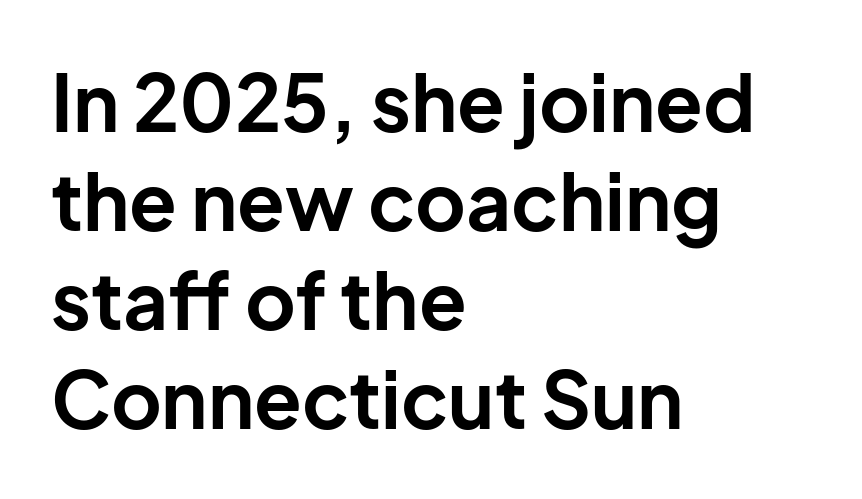
Q: Is the text bold? A: Yes.
Q: Is the text italic (slanted)? A: No, it is upright.
Q: Is the typeface a serif or a sans-serif typeface? A: Sans-serif.
Q: Is the text underlined? A: No.
Q: How is the paragraph aligned? A: Left-aligned.
Q: Is the spacing between letters normal or unusually wide? A: Normal.
Q: Is the spacing between lines tight, normal or loose? A: Normal.
Q: Width (condensed, normal, or wide)? A: Normal.
Q: Stroke contrast? A: Low.
Q: x-height? A: Medium.
Q: Monospaced? A: No.
